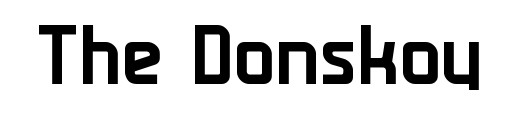
{"serif": "no", "italic": "no", "width": "normal", "stroke_contrast": "low", "x_height": "medium", "monospaced": "no", "underline": "no", "letter_spacing": "normal", "letter_spacing_em": 0.0, "glyph_px": 69}
